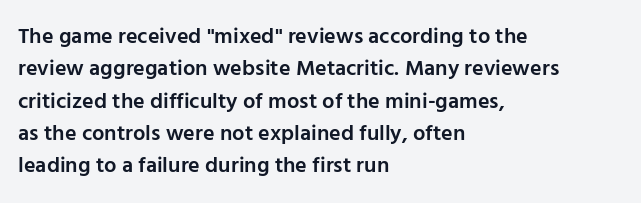
Q: Is the text bold? A: Semi-bold.
Q: Is the text italic (slanted)? A: No, it is upright.
Q: Is the text underlined? A: No.
Q: How is the paragraph aligned? A: Left-aligned.
Q: Is the spacing between letters normal or unusually wide? A: Normal.
Q: Is the spacing between lines tight, normal or loose? A: Normal.
